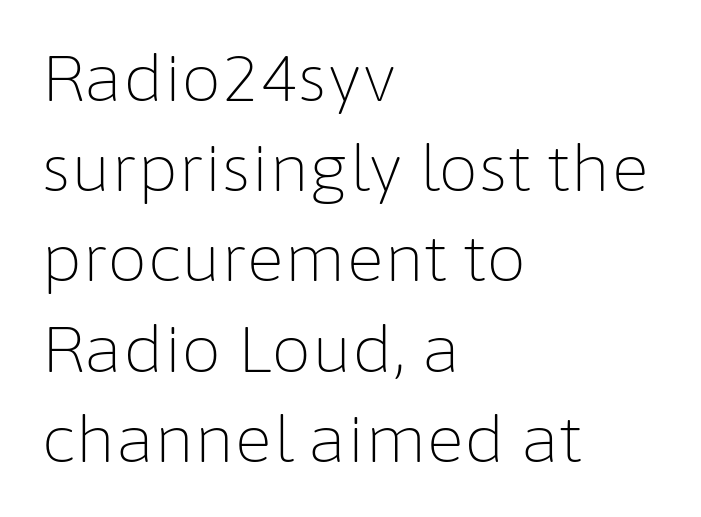
Italic? Not at all — the glyphs are vertical. Summary of vertical rhythm: regular, with standard interline spacing. The paragraph has a hard left edge and a soft right edge. Each letter keeps its own natural width here, so spacing adapts to shape. Observe the ordinary spacing: letters are neighbours, not strangers.
